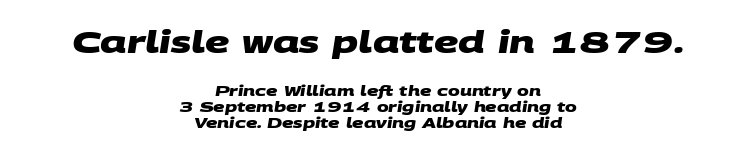
{"serif": "no", "bold": "yes", "weight": "heavy", "width": "wide", "stroke_contrast": "medium", "x_height": "large", "monospaced": "no", "underline": "no", "align": "center", "line_spacing_ratio": 1.16, "letter_spacing": "normal", "letter_spacing_em": 0.0, "larger_block": "first", "size_ratio": 2.14, "glyph_px": 30}
